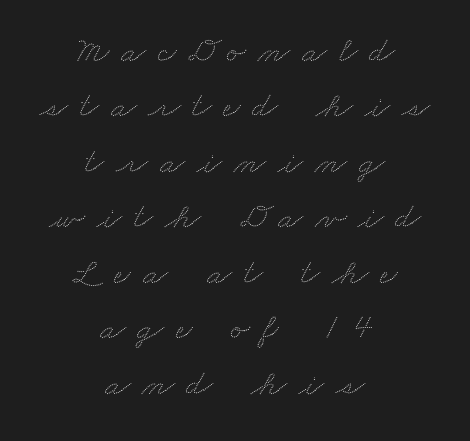
The image shows 37 px wide type; set centered, normal line spacing (1.5x), unusually wide letter spacing (+0.32 em), not underlined; low stroke contrast and a small x-height.
